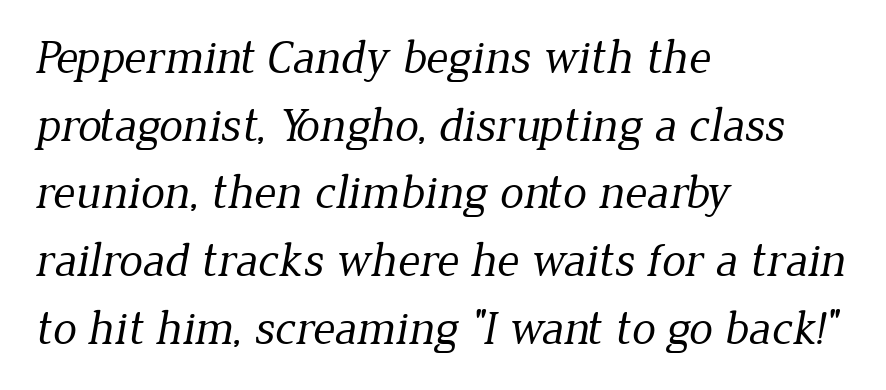
No letter is thick-stroked: the sample isn't bold. To sum up the face: it has serifs. Each letter keeps its own natural width here, so spacing adapts to shape. Default kerning and tracking; the words read as compact shapes.
